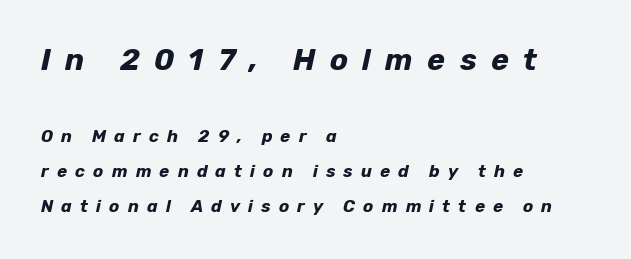
Think of a printed novel: that variable character pitch is what you see here. In terms of leading, this rendering errs on the spacious side. The rendering shrinks the type as you move from the upper chunk to the lower. Beneath every word, the page is bare. The face used here is rendered with a markedly widened letterfit.
